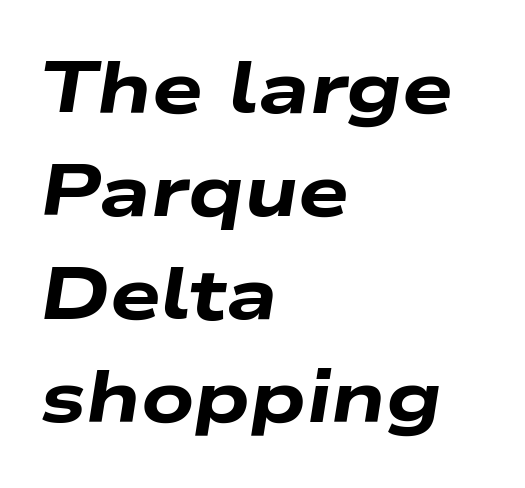
Q: Is the text bold? A: Yes.
Q: Is the text italic (slanted)? A: Yes, it leans right by about 9 degrees.
Q: Is the text underlined? A: No.
Q: How is the paragraph aligned? A: Left-aligned.
Q: Is the spacing between letters normal or unusually wide? A: Normal.
Q: Is the spacing between lines tight, normal or loose? A: Normal.
Q: Width (condensed, normal, or wide)? A: Wide.
Q: Stroke contrast? A: Low.
Q: x-height? A: Medium.
Q: Monospaced? A: No.
